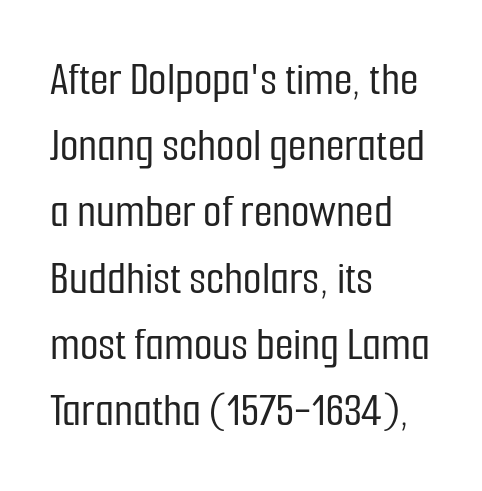
Look at the tracking — it's just the regular setting, nothing added. All the whitespace from short lines collects on the right. This sample has the flowing, uneven cadence of proportional lettering. Rendered with straight, roman letterforms. The string is rendered with underlining switched off. The face used here is a sans, in the tradition of grotesques and geometrics.
